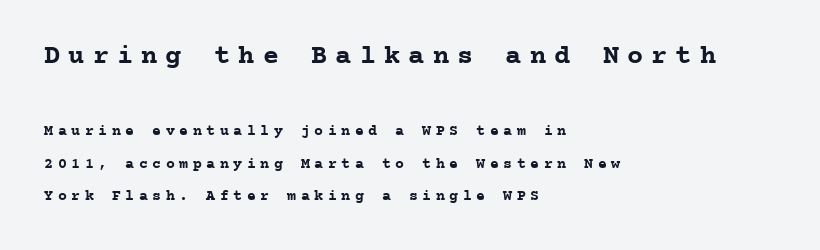
{"italic": "no", "bold": "yes", "underline": "no", "align": "left", "line_spacing": "loose", "line_spacing_ratio": 2.17, "letter_spacing": "wide", "letter_spacing_em": 0.3, "larger_block": "first", "size_ratio": 1.8, "glyph_px": 27}
